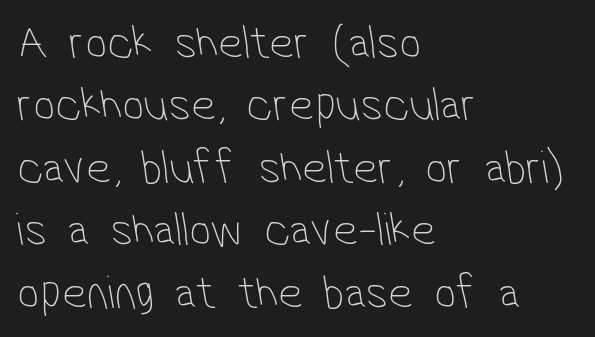
The font family rendered here belongs to the sans-serif group. Which margin do the lines hug? The left one — the right edge is uneven. Is the letter spacing exaggerated? No — it looks like the ordinary default. Here the designer chose a conventional face with non-uniform glyph widths. In terms of leading, this rendering sits right in the middle.
